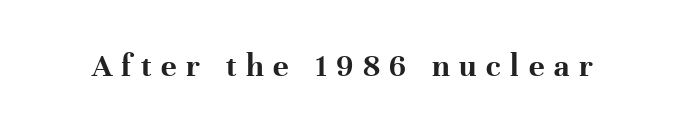
{"serif": "yes", "italic": "no", "bold": "yes", "weight": "bold", "width": "normal", "stroke_contrast": "high", "x_height": "medium", "monospaced": "no", "underline": "no", "letter_spacing": "wide", "letter_spacing_em": 0.29, "glyph_px": 33}
